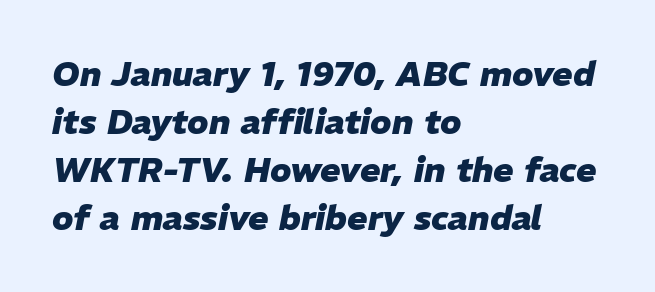
{"italic": "yes", "lean": "right", "slant_degrees": 11, "bold": "yes", "weight": "heavy", "width": "normal", "stroke_contrast": "low", "x_height": "medium", "monospaced": "no", "underline": "no", "align": "left", "line_spacing": "normal", "line_spacing_ratio": 1.41, "letter_spacing": "normal", "letter_spacing_em": 0.0, "glyph_px": 34}
